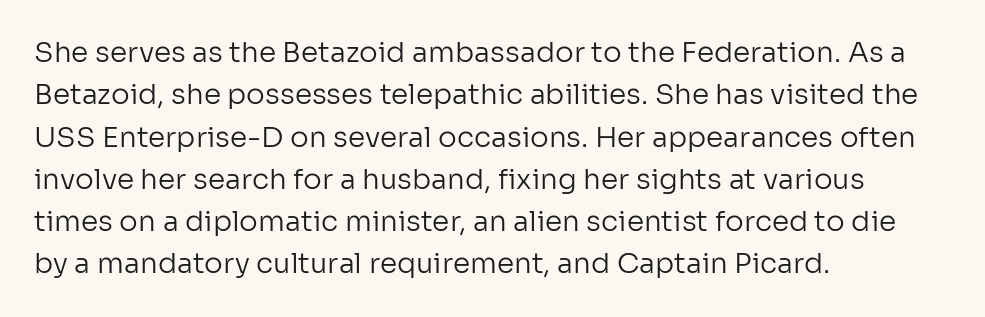
The image shows 28 px regular-weight sans-serif type, upright; set left-aligned, normal line spacing (1.51x), normal letter spacing, not underlined; low stroke contrast and a medium x-height.
